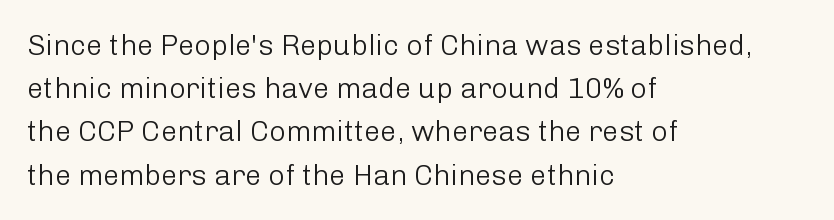
{"serif": "no", "italic": "no", "bold": "no", "weight": "light", "width": "normal", "stroke_contrast": "low", "x_height": "medium", "monospaced": "no", "underline": "no", "align": "left", "line_spacing": "normal", "line_spacing_ratio": 1.49, "letter_spacing": "normal", "letter_spacing_em": 0.0, "glyph_px": 29}
